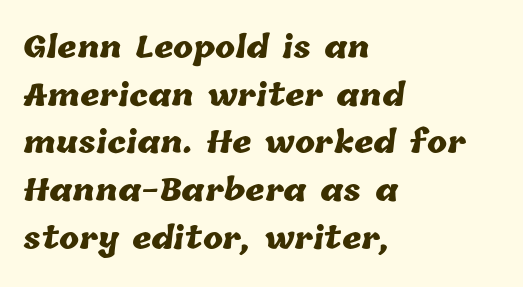
The image shows 30 px heavy type; set left-aligned, normal line spacing (1.59x), normal letter spacing, not underlined; low stroke contrast and a medium x-height.
